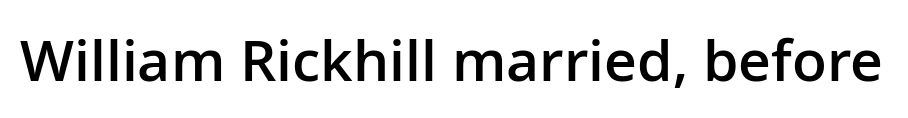
The image shows 57 px semibold sans-serif type, upright; set normal letter spacing, not underlined; low stroke contrast and a medium x-height.
